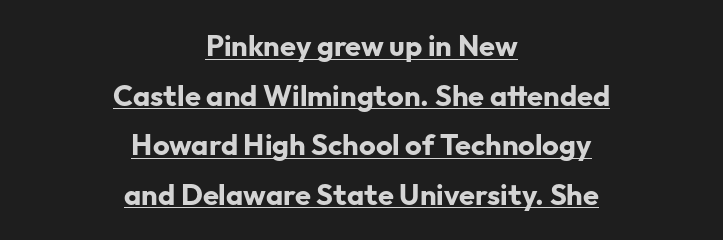
The image shows 29 px bold sans-serif type, upright; set centered, line spacing 1.71x, normal letter spacing, underlined; low stroke contrast and a medium x-height.
